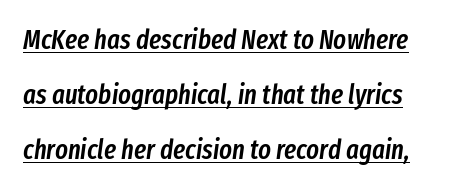
Interline gaps are noticeably wide in this sample. An italicized treatment has been applied to the whole sample. The typesetting leans somewhat heavy: a semibold. There is no visible air inserted between adjacent glyphs.
